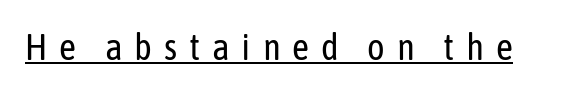
The characters display no serif detailing; their extremities are plain. You could not count columns in this text — the font is proportionally spaced. The strokes carry an ordinary text weight at most. You can tell it's not italic because the verticals are truly vertical. Looks like someone drew a line under every word here.
